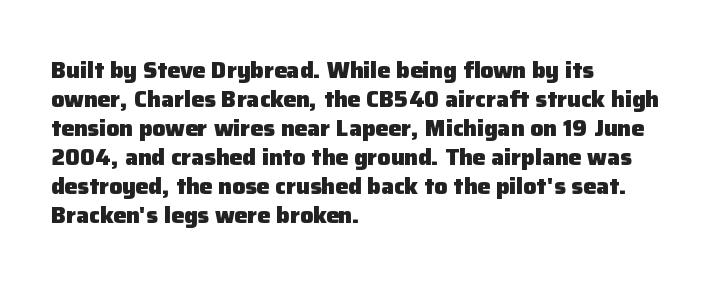
Q: Is the text bold? A: Yes.
Q: Is the text italic (slanted)? A: No, it is upright.
Q: Is the text underlined? A: No.
Q: How is the paragraph aligned? A: Left-aligned.
Q: Is the spacing between letters normal or unusually wide? A: Normal.
Q: Is the spacing between lines tight, normal or loose? A: Normal.
